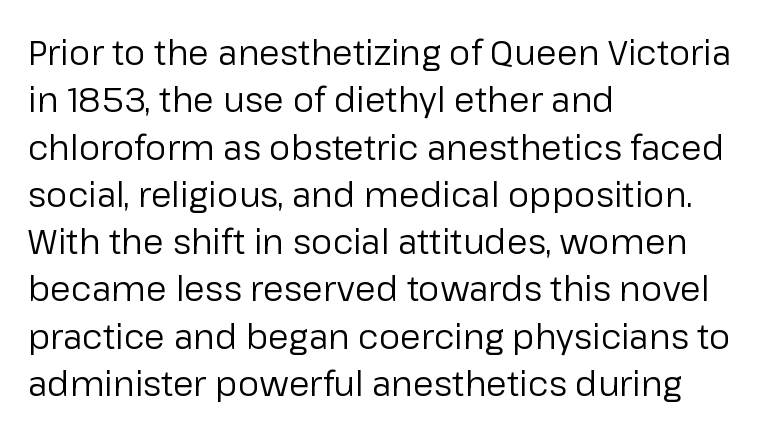
The image shows 34 px regular-weight sans-serif type, upright; set left-aligned, normal line spacing (1.39x), normal letter spacing, not underlined; low stroke contrast and a medium x-height.
